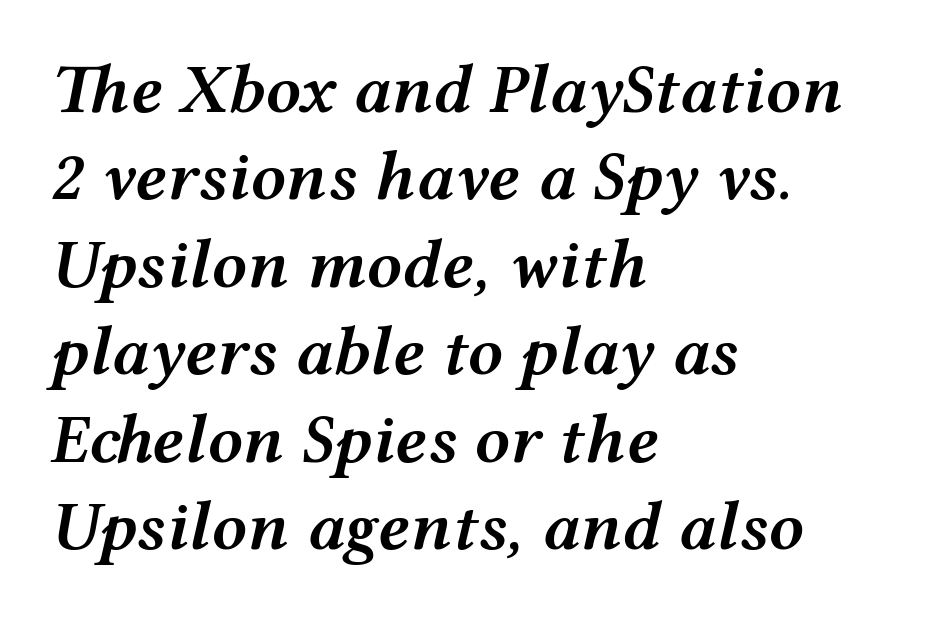
The image shows 70 px semibold, wide type, italic (leaning right); set left-aligned, normal line spacing (1.25x), normal letter spacing, not underlined; medium stroke contrast and a medium x-height.
